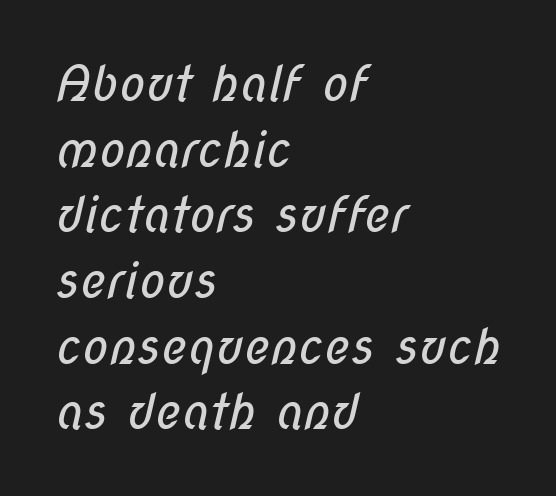
Heaviness? Minimal to ordinary, like unemphasized prose. There is no visible air inserted between adjacent glyphs. This sample keeps an unexceptional amount of space between lines. Nothing sits at the stroke ends, so this counts as sans-serif. Type without underlining. Left-aligned paragraph, ragged on the right.
